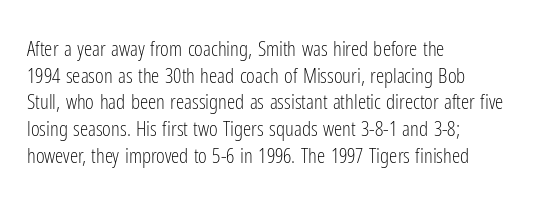
{"italic": "no", "bold": "no", "underline": "no", "align": "left", "line_spacing": "normal", "line_spacing_ratio": 1.27, "letter_spacing": "normal", "letter_spacing_em": 0.0, "glyph_px": 21}
